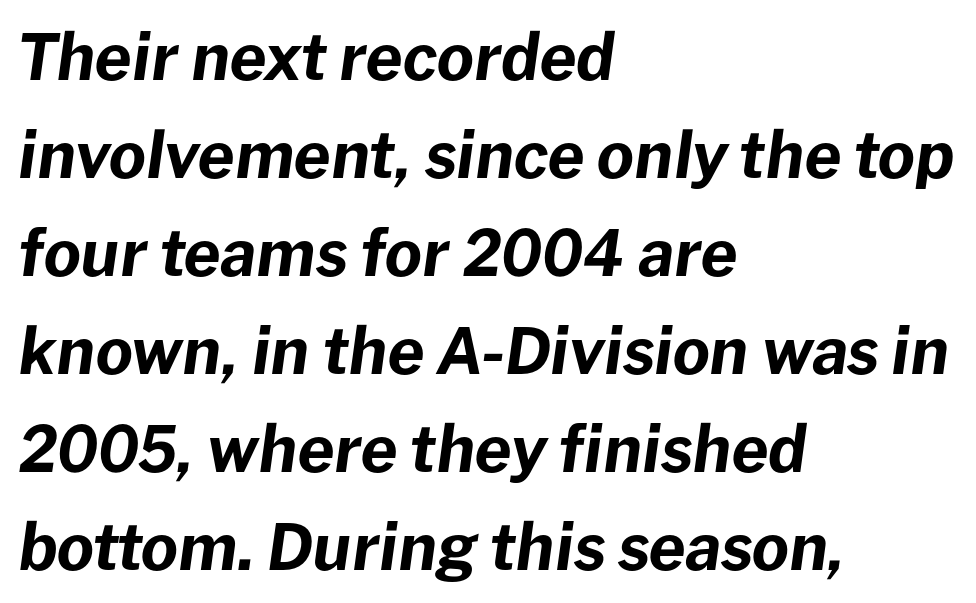
The image shows 64 px bold type, italic (leaning right); set left-aligned, normal line spacing (1.53x), normal letter spacing, not underlined; low stroke contrast and a medium x-height.
